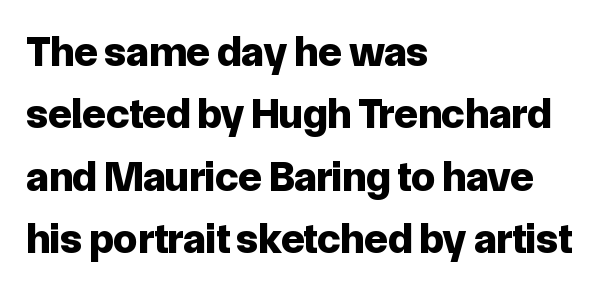
The image shows 43 px bold sans-serif type, upright; set left-aligned, normal line spacing (1.45x), normal letter spacing, not underlined; low stroke contrast and a medium x-height.
